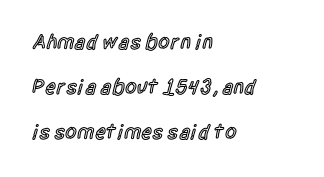
Q: Is the text bold? A: Semi-bold.
Q: Is the text italic (slanted)? A: Yes.
Q: Is the text underlined? A: No.
Q: How is the paragraph aligned? A: Left-aligned.
Q: Is the spacing between letters normal or unusually wide? A: Normal.
Q: Is the spacing between lines tight, normal or loose? A: Loose.
